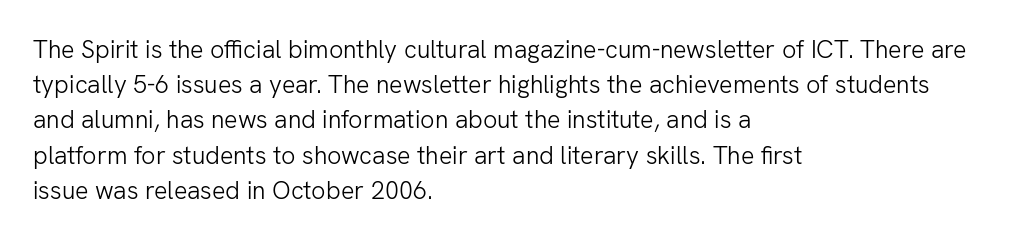
Q: Is the text bold? A: No.
Q: Is the text italic (slanted)? A: No, it is upright.
Q: Is the text underlined? A: No.
Q: How is the paragraph aligned? A: Left-aligned.
Q: Is the spacing between letters normal or unusually wide? A: Normal.
Q: Is the spacing between lines tight, normal or loose? A: Normal.
